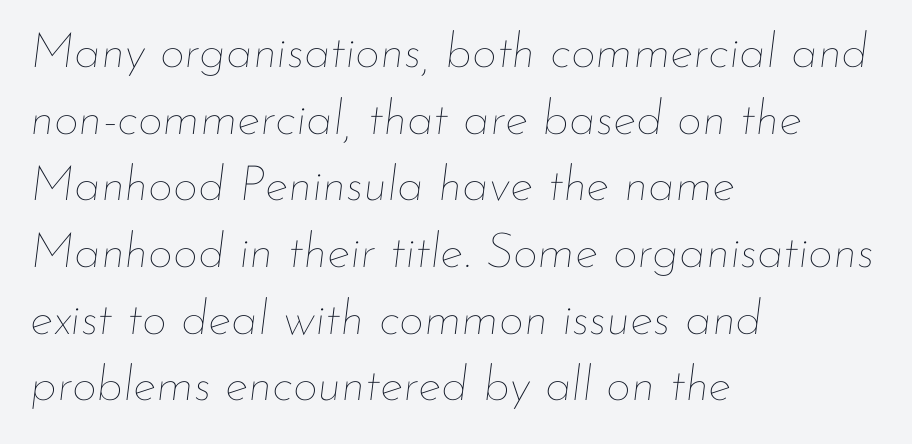
Descenders hang freely into open space. Weight class: somewhere from thin through regular. The ragged edge is on the right, which tells us the setting is flush left. Words appear dense and cohesive because spacing is normal. Does the leading feel generous? No, just average.
